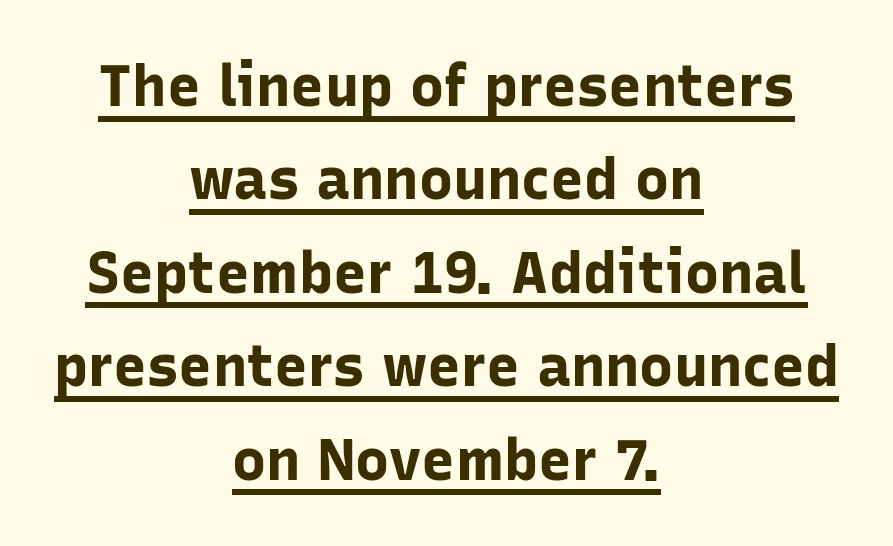
Q: Is the text bold? A: Yes.
Q: Is the text italic (slanted)? A: No, it is upright.
Q: Is the typeface a serif or a sans-serif typeface? A: Sans-serif.
Q: Is the text underlined? A: Yes.
Q: How is the paragraph aligned? A: Centered.
Q: Is the spacing between letters normal or unusually wide? A: Normal.
Q: Is the spacing between lines tight, normal or loose? A: Normal.
Q: Width (condensed, normal, or wide)? A: Normal.
Q: Stroke contrast? A: Low.
Q: x-height? A: Medium.
Q: Monospaced? A: No.
